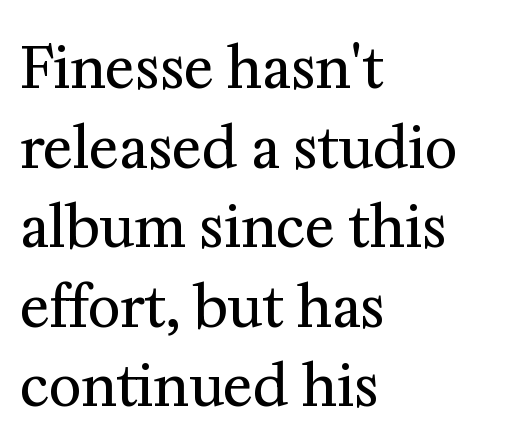
The image shows 56 px regular-weight serif type, upright; set left-aligned, normal line spacing (1.42x), normal letter spacing, not underlined; medium stroke contrast and a medium x-height.
